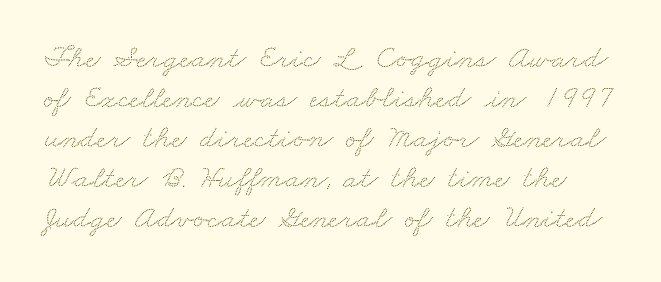
Q: Is the text underlined? A: No.
Q: Is the spacing between letters normal or unusually wide? A: Normal.
Q: Width (condensed, normal, or wide)? A: Wide.
Q: Stroke contrast? A: Low.
Q: x-height? A: Small.
Q: Monospaced? A: No.
